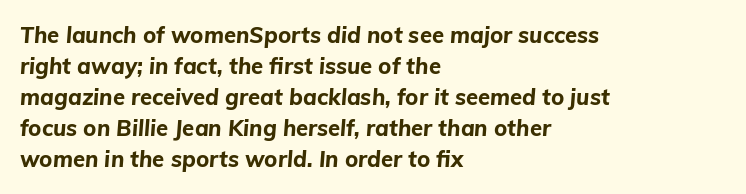
The image shows 22 px bold type, italic (leaning right); set left-aligned, normal line spacing (1.41x), normal letter spacing, not underlined.
